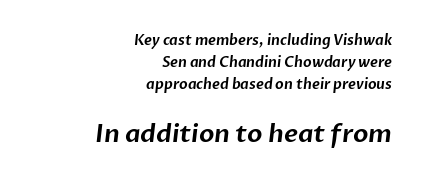
{"underline": "no", "align": "right", "line_spacing": "normal", "line_spacing_ratio": 1.56, "letter_spacing": "normal", "letter_spacing_em": 0.0, "larger_block": "second", "size_ratio": 1.79, "glyph_px": 25}
